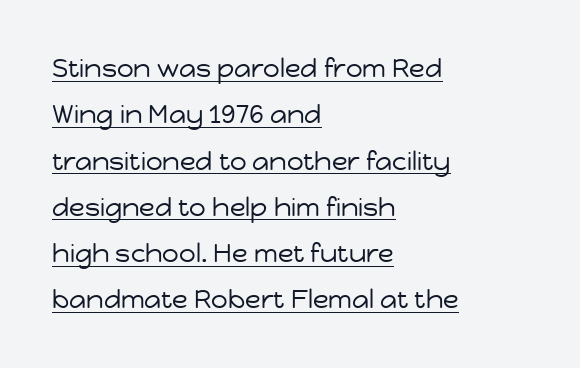
Reading down the block, your eye returns to a fixed left position each line. Notice how a bar underscores the lettering throughout. Does the lettering tilt? It doesn't — this is upright. Words appear dense and cohesive because spacing is normal.
